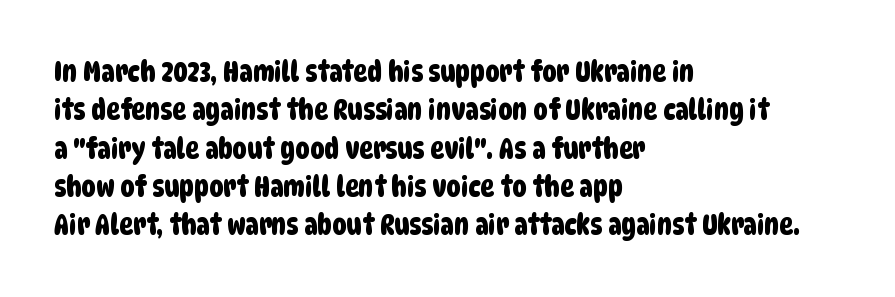
{"serif": "no", "width": "condensed", "stroke_contrast": "low", "x_height": "large", "monospaced": "no", "underline": "no", "align": "left", "line_spacing": "normal", "line_spacing_ratio": 1.32, "letter_spacing": "normal", "letter_spacing_em": 0.0, "glyph_px": 29}
